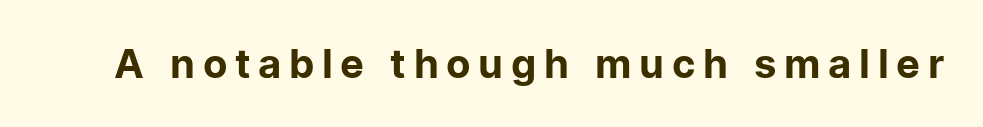
{"serif": "no", "italic": "no", "bold": "no", "weight": "regular", "width": "normal", "stroke_contrast": "low", "x_height": "medium", "monospaced": "no", "underline": "no", "glyph_px": 40}
